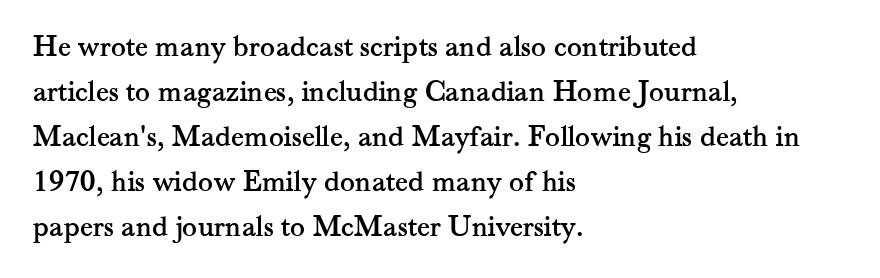
There is no visible air inserted between adjacent glyphs. Vertical spacing — default. Descenders are the only things crossing below the line. This sample has the flowing, uneven cadence of proportional lettering. Leftover space on each line is placed entirely after the last word. The passage shown is typeset with a serif family.
